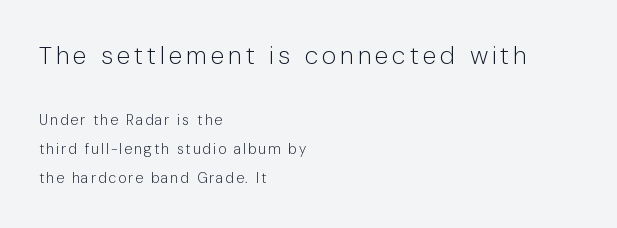
The image shows 25 px text type, upright; set left-aligned, loose line spacing (2.08x), not underlined; the first (top) block is 1.79x larger.
